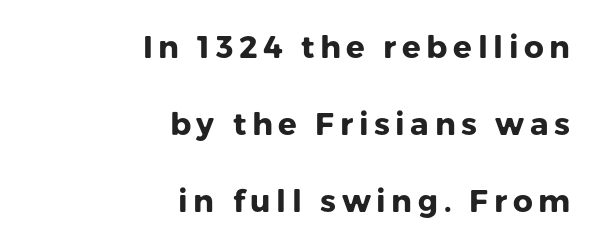
The image shows 31 px heavy sans-serif type, upright; set right-aligned, loose line spacing (2.48x), not underlined; low stroke contrast and a medium x-height.
